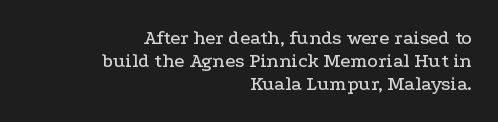
This rendering leaves character spacing at its baseline value. This is the regular roman posture of the typeface. Notice how the passage keeps a crisp vertical edge on the right only. Words float on clear page, feet unadorned.
